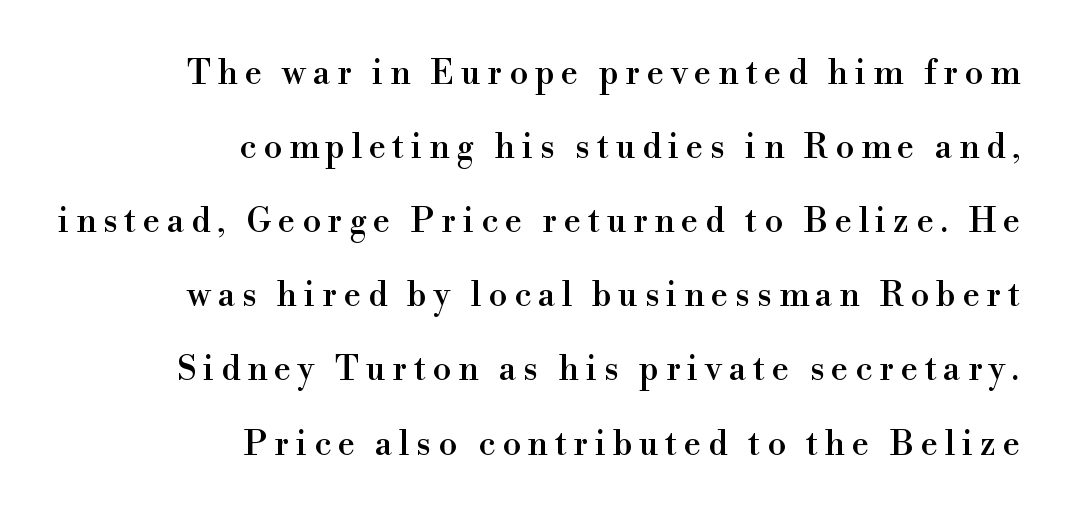
The strip under each line holds only bare page. Character widths vary here, with narrow letters taking less room than wide ones. The letters are spread apart with noticeably loose tracking. The lines are spread far apart with generous leading. A flush-right, rag-left setting is used for this passage. Unlike a clean sans, this face finishes its strokes with serifs.
